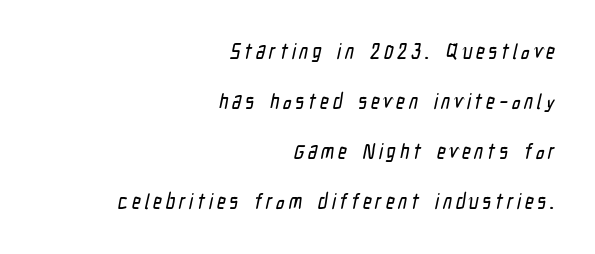
The image shows 21 px text type; set right-aligned, loose line spacing (2.38x), not underlined.
